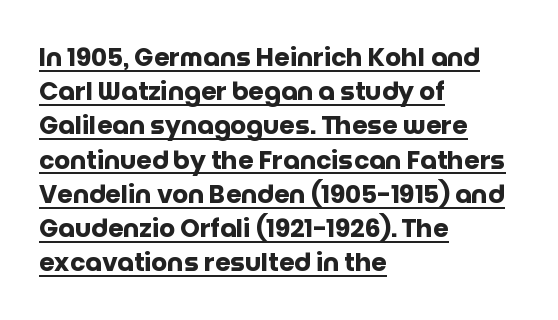
This block has exactly the height ordinary leading produces. The sample has been set heavy, in full bold. Glance below the letters and you will spot a drawn line. Leftover space on each line is placed entirely after the last word. In terms of posture, this sample is upright.
